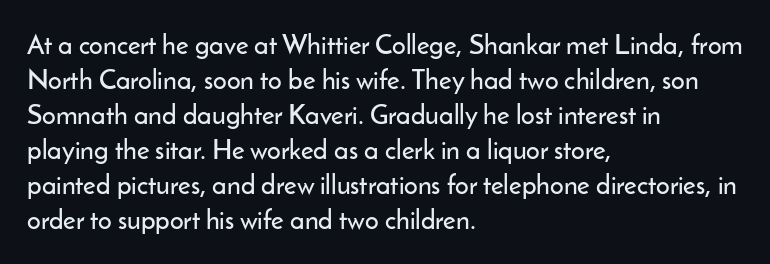
{"italic": "no", "underline": "no", "align": "left", "line_spacing": "normal", "line_spacing_ratio": 1.3, "letter_spacing": "normal", "letter_spacing_em": 0.0, "glyph_px": 27}
